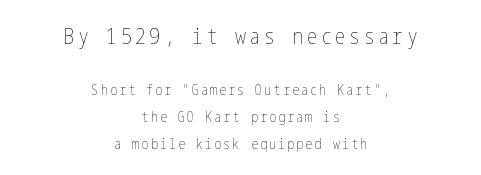
Each stroke keeps to a modest, everyday thickness or less. Is there any slant? The stems are plumb. Glance below the letters and you will spot only blank space. The line-height multiplier appears high, well above default.
